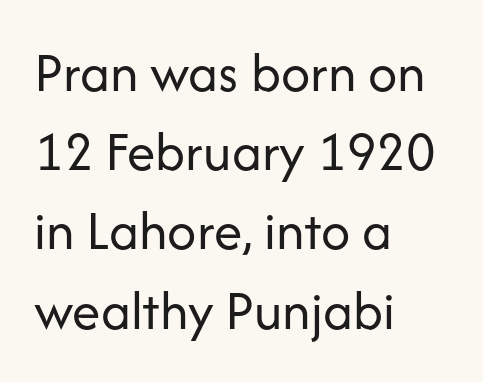
A classic flush-left, rag-right setting is used for this passage. Reading down the column, the eye jumps a familiar distance to each next line. Posture: straight, roman, zero tilt. Summary of weight: not heavy and not bold. These lines are rendered in a variable-pitch font. The strip under each line holds only bare page.
